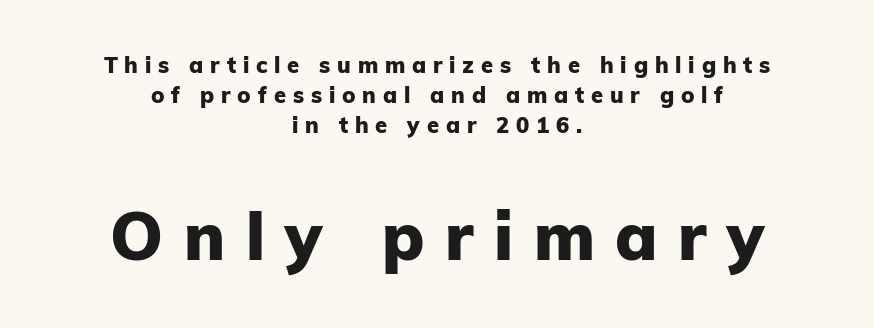
Underlining? Definitely not there. Honestly, the letter spacing is so wide it's the main thing you notice. The emphasis by scale lands on block number two, below. The type family on display is of the sans-serif kind. Leading matches the norm, producing a regular column.
